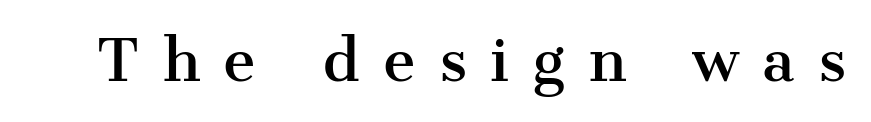
Think of a printed novel: that variable character pitch is what you see here. The face used here is seriffed, in the tradition of book romans. The tracking reads as deliberately expanded to a designer's eye. The typography opts for an upright posture over an oblique one.
